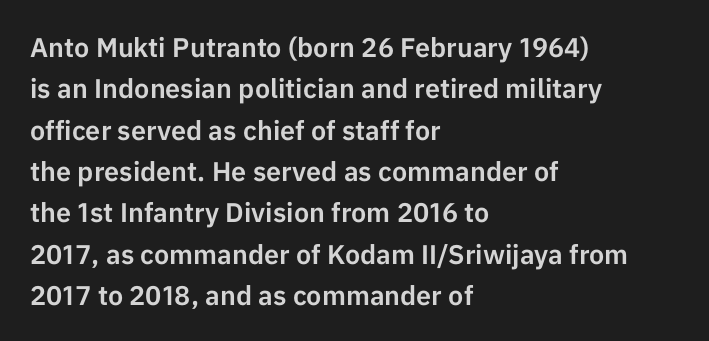
The image shows 27 px text type, upright; set left-aligned, normal line spacing (1.53x), normal letter spacing, not underlined.
